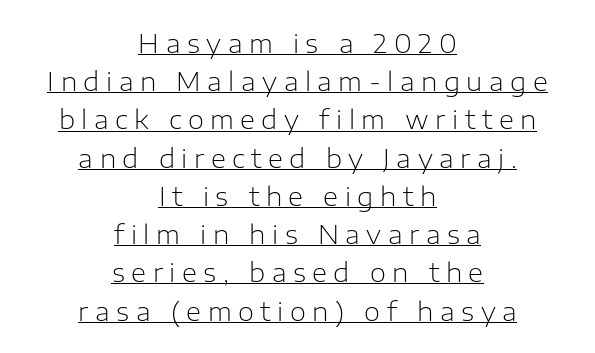
{"italic": "no", "bold": "no", "underline": "yes", "align": "center", "line_spacing": "normal", "line_spacing_ratio": 1.47, "letter_spacing": "wide", "letter_spacing_em": 0.25, "glyph_px": 26}
